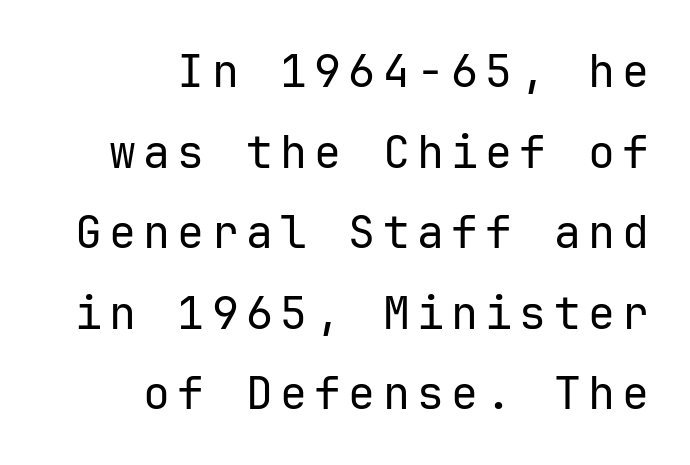
Q: Is the text bold? A: No.
Q: Is the text italic (slanted)? A: No, it is upright.
Q: Is the typeface a serif or a sans-serif typeface? A: Sans-serif.
Q: Is the text underlined? A: No.
Q: How is the paragraph aligned? A: Right-aligned.
Q: Width (condensed, normal, or wide)? A: Normal.
Q: Stroke contrast? A: Low.
Q: x-height? A: Medium.
Q: Monospaced? A: Yes.
